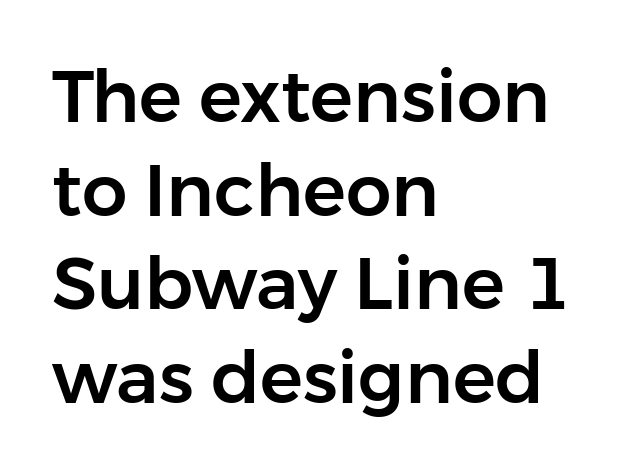
Reading down the column, the eye jumps a familiar distance to each next line. If you drew a ruler down the left edge, every line would touch it. Just letters on the line, the space beneath them empty. Is this a fixed-width face? No — the glyphs have proportional, varying widths.
